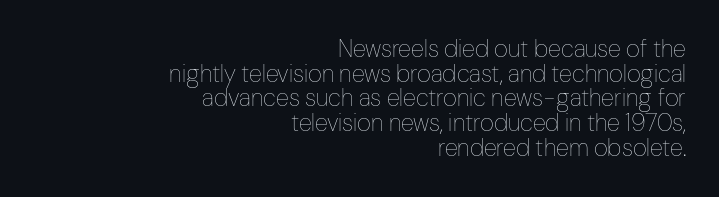
Q: Is the text bold? A: No.
Q: Is the text italic (slanted)? A: No, it is upright.
Q: Is the text underlined? A: No.
Q: How is the paragraph aligned? A: Right-aligned.
Q: Is the spacing between letters normal or unusually wide? A: Normal.
Q: Is the spacing between lines tight, normal or loose? A: Tight.
